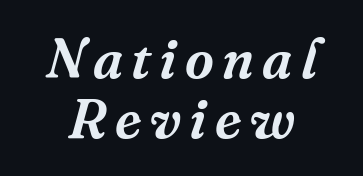
The image shows 56 px serif type, italic (leaning right); set tight line spacing (1.07x), not underlined; medium stroke contrast and a medium x-height.
